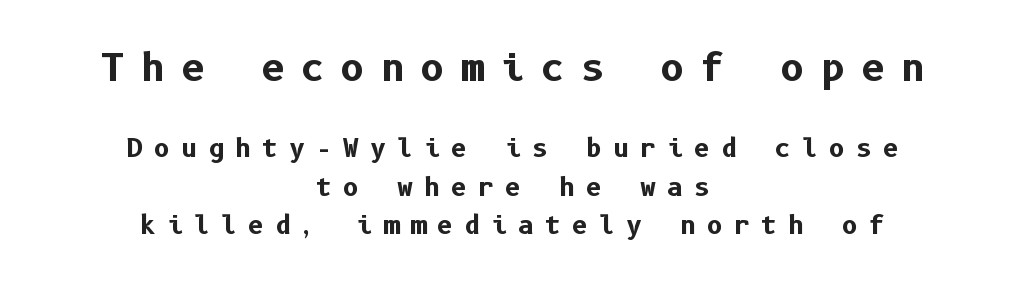
The image shows 37 px bold sans-serif type, upright; set centered, normal line spacing (1.55x), unusually wide letter spacing (+0.43 em), not underlined; the first (top) block is 1.48x larger; low stroke contrast and a medium x-height.
